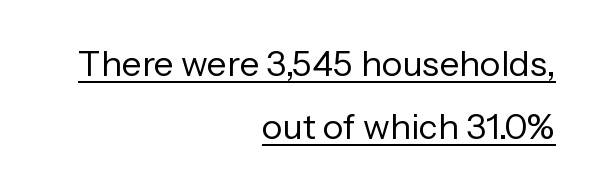
The image shows 35 px regular-weight sans-serif type, upright; set right-aligned, line spacing 1.81x, normal letter spacing, underlined; low stroke contrast and a medium x-height.
